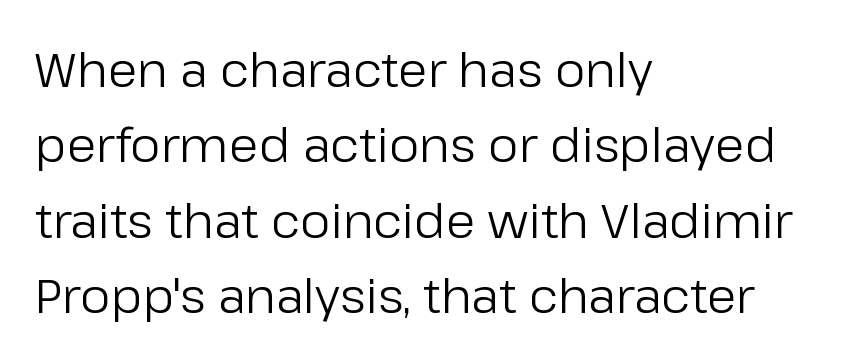
The image shows 48 px regular-weight sans-serif type, upright; set left-aligned, normal line spacing (1.57x), normal letter spacing, not underlined; low stroke contrast and a medium x-height.
